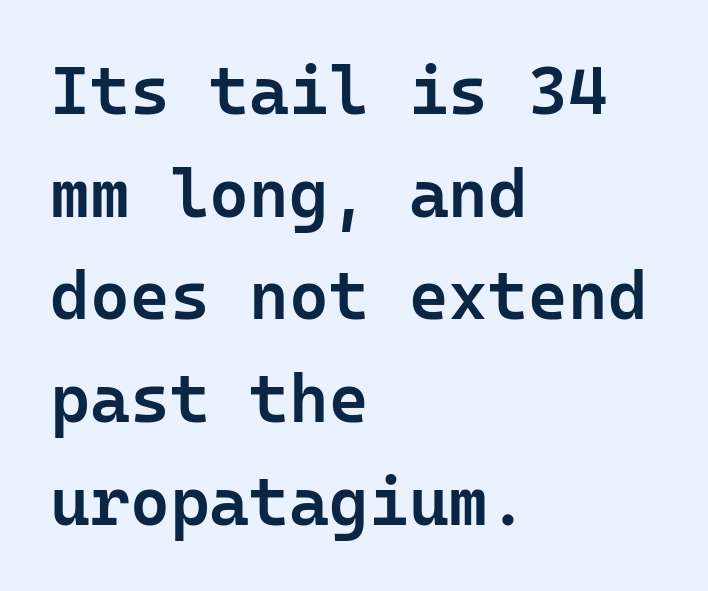
Type style note: lacks serifs. Looks like terminal output: every glyph gets an equal slot. The ragged edge is on the right, which tells us the setting is flush left. Between one letter and the next there's only the usual sliver of space. Vertical spacing — default.
